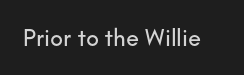
Q: Is the text italic (slanted)? A: No, it is upright.
Q: Is the text underlined? A: No.
Q: Is the spacing between letters normal or unusually wide? A: Normal.
